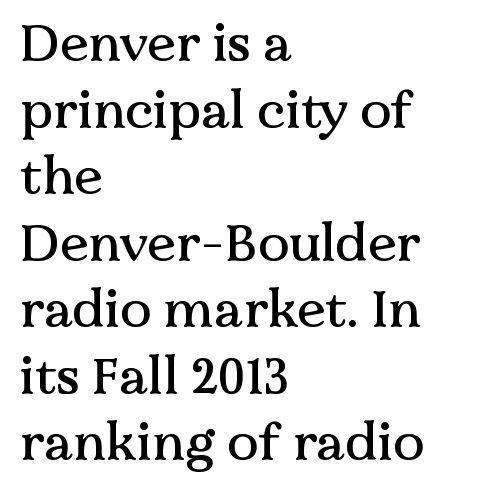
The image shows 52 px serif type, upright; set left-aligned, normal line spacing (1.28x), normal letter spacing, not underlined; medium stroke contrast and a medium x-height.
